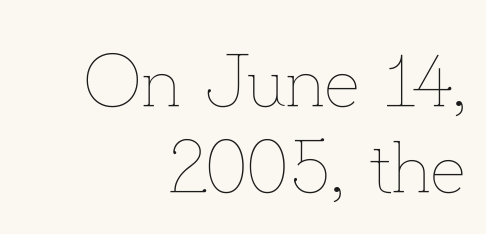
{"italic": "no", "bold": "no", "weight": "thin", "width": "normal", "stroke_contrast": "low", "x_height": "small", "monospaced": "no", "underline": "no", "align": "right", "line_spacing": "tight", "line_spacing_ratio": 1.15, "letter_spacing": "normal", "letter_spacing_em": 0.0, "glyph_px": 75}
